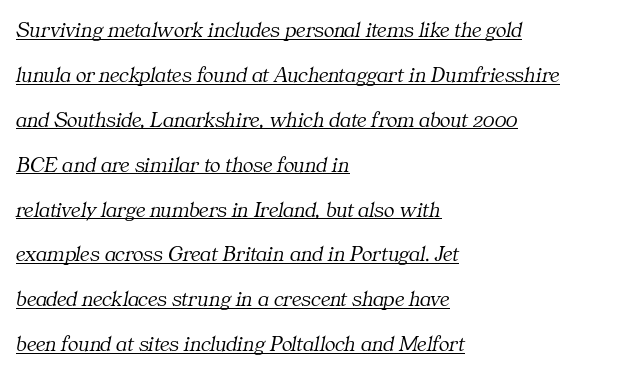
{"italic": "yes", "lean": "right", "slant_degrees": 11, "bold": "no", "underline": "yes", "align": "left", "line_spacing": "loose", "line_spacing_ratio": 2.04, "letter_spacing": "normal", "letter_spacing_em": 0.0, "glyph_px": 22}
